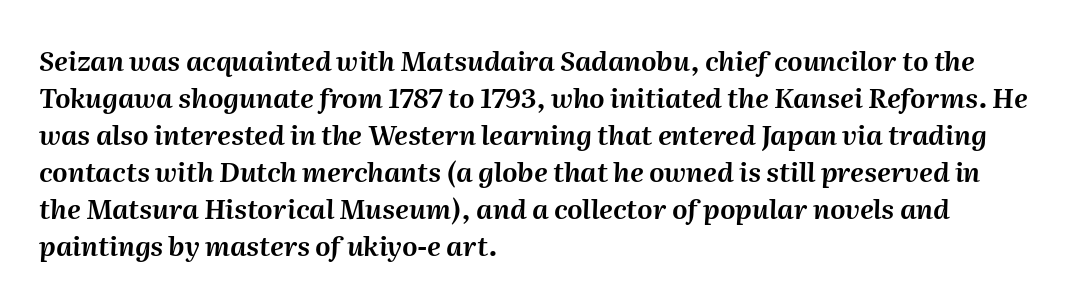
Horizontally, the lines are justified to the leading edge only. Check the space under the baseline: it is left empty. Characters are canted at an angle relative to the baseline's perpendicular. Notice how descenders clear the ascenders below comfortably — that's standard leading. The face used here is rendered with its standard letterfit.
